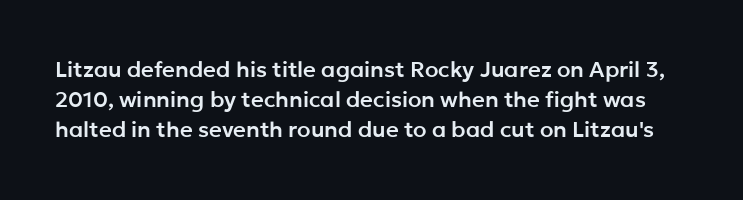
Q: Is the text italic (slanted)? A: No, it is upright.
Q: Is the text underlined? A: No.
Q: Is the spacing between letters normal or unusually wide? A: Normal.
Q: Is the spacing between lines tight, normal or loose? A: Normal.
